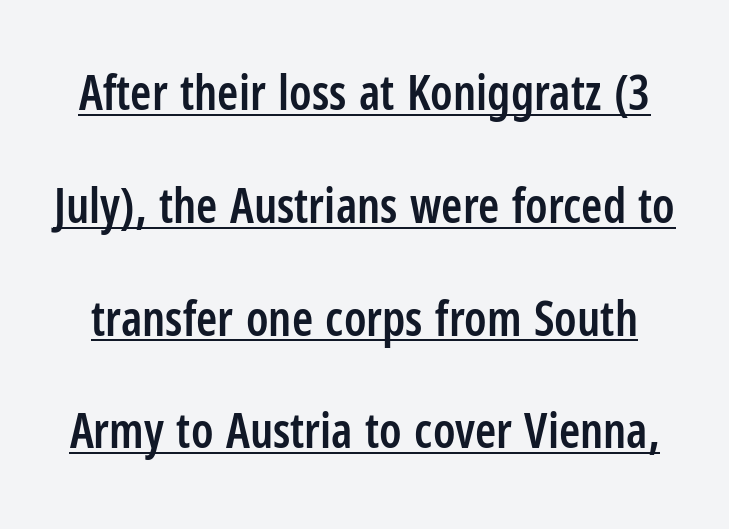
The image shows 48 px semibold, condensed sans-serif type, upright; set loose line spacing (2.35x), normal letter spacing, underlined; low stroke contrast and a medium x-height.
